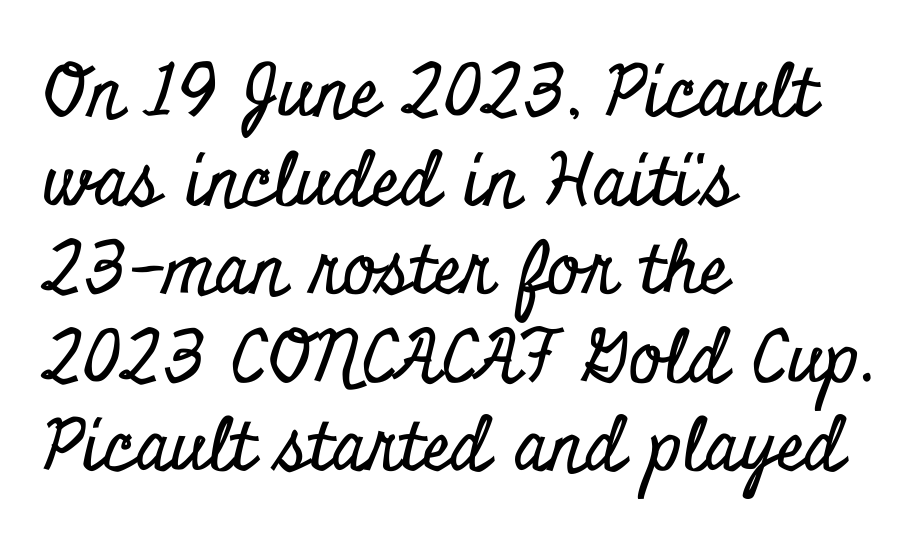
The image shows 72 px condensed serif type; set left-aligned, line spacing 1.23x, normal letter spacing, not underlined; low stroke contrast and a small x-height.
